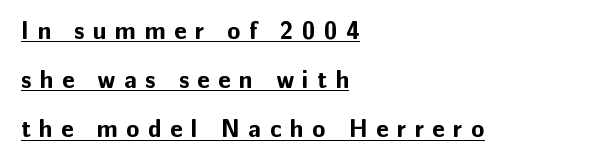
The image shows 24 px bold type, upright; set left-aligned, loose line spacing (2.05x), unusually wide letter spacing (+0.36 em), underlined.
